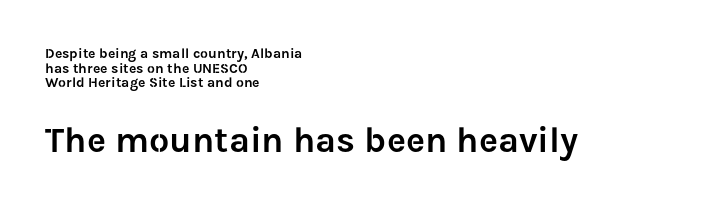
No word sits above an underline. Is the letter spacing exaggerated? No — it looks like the ordinary default. Scale increases going downward across the two blocks. All the whitespace from short lines collects on the right. Cramped leading.
